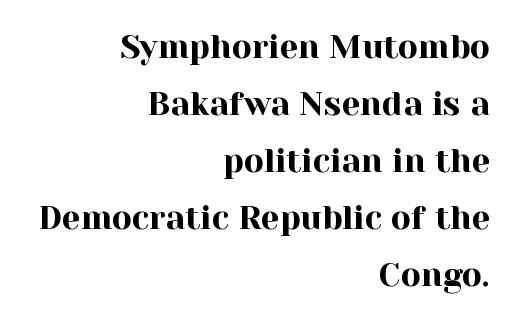
Q: Is the text italic (slanted)? A: No, it is upright.
Q: Is the typeface a serif or a sans-serif typeface? A: Serif.
Q: Is the text underlined? A: No.
Q: How is the paragraph aligned? A: Right-aligned.
Q: Is the spacing between letters normal or unusually wide? A: Normal.
Q: Width (condensed, normal, or wide)? A: Normal.
Q: x-height? A: Medium.
Q: Monospaced? A: No.
